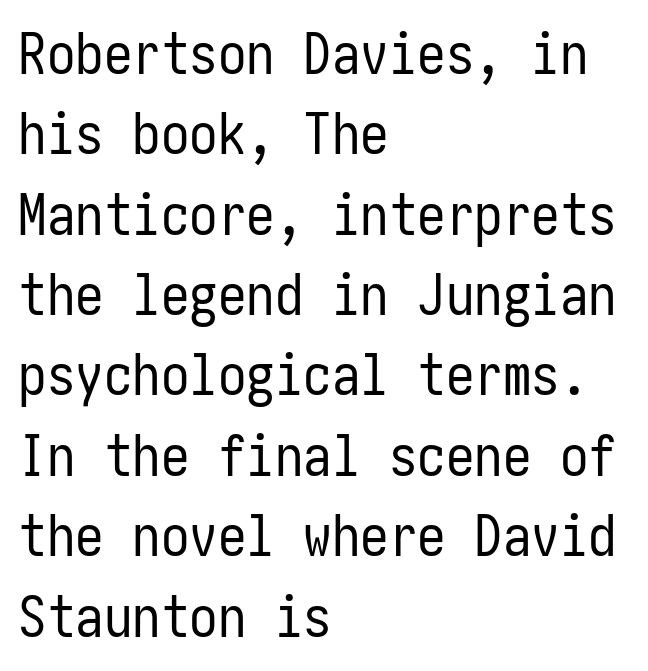
{"serif": "no", "italic": "no", "bold": "no", "weight": "regular", "width": "condensed", "stroke_contrast": "low", "x_height": "medium", "underline": "no", "align": "left", "line_spacing": "normal", "line_spacing_ratio": 1.41, "letter_spacing": "normal", "letter_spacing_em": 0.0, "glyph_px": 57}
